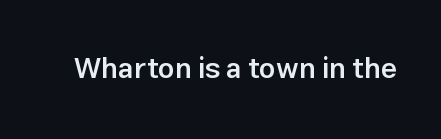
The image shows 29 px semibold sans-serif type, upright; set normal letter spacing, not underlined; low stroke contrast and a medium x-height.
